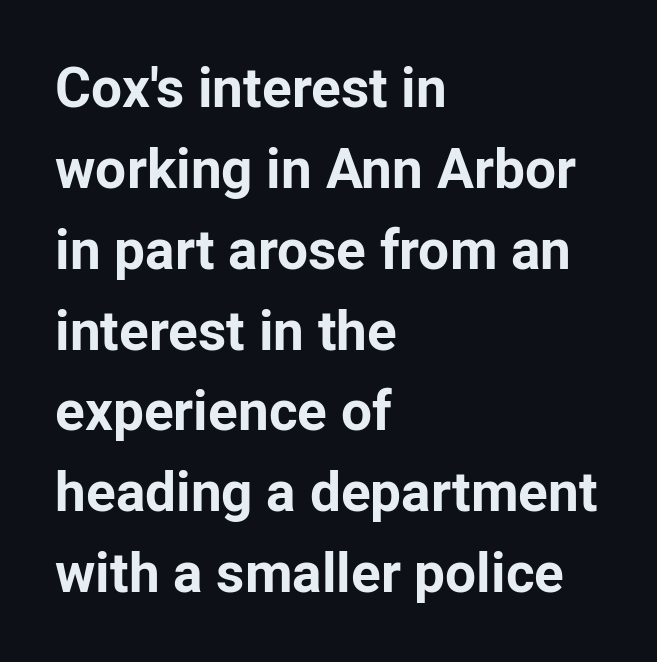
{"serif": "no", "italic": "no", "bold": "yes", "weight": "bold", "width": "normal", "stroke_contrast": "low", "x_height": "medium", "monospaced": "no", "underline": "no", "align": "left", "line_spacing": "normal", "line_spacing_ratio": 1.47, "letter_spacing": "normal", "letter_spacing_em": 0.0, "glyph_px": 55}
